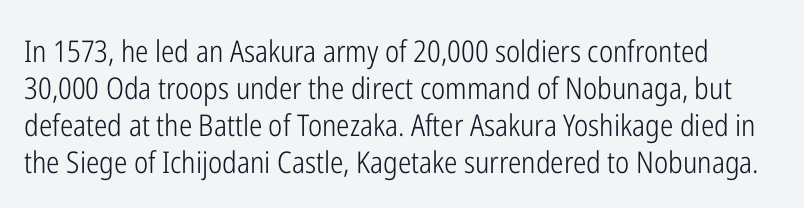
{"serif": "no", "italic": "no", "bold": "no", "weight": "light", "width": "condensed", "stroke_contrast": "low", "x_height": "medium", "monospaced": "no", "underline": "no", "line_spacing_ratio": 1.23, "letter_spacing": "normal", "letter_spacing_em": 0.0, "glyph_px": 30}
